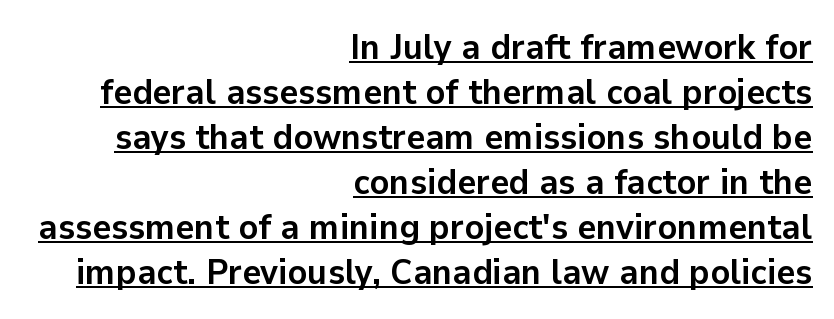
Q: Is the text bold? A: Yes.
Q: Is the text italic (slanted)? A: No, it is upright.
Q: Is the typeface a serif or a sans-serif typeface? A: Sans-serif.
Q: Is the text underlined? A: Yes.
Q: How is the paragraph aligned? A: Right-aligned.
Q: Is the spacing between letters normal or unusually wide? A: Normal.
Q: Is the spacing between lines tight, normal or loose? A: Normal.
Q: Width (condensed, normal, or wide)? A: Normal.
Q: Stroke contrast? A: Low.
Q: x-height? A: Medium.
Q: Monospaced? A: No.
